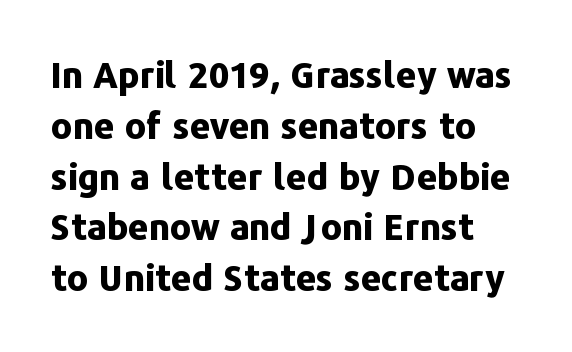
The image shows 36 px bold sans-serif type, upright; set normal line spacing (1.41x), normal letter spacing, not underlined; low stroke contrast and a medium x-height.
